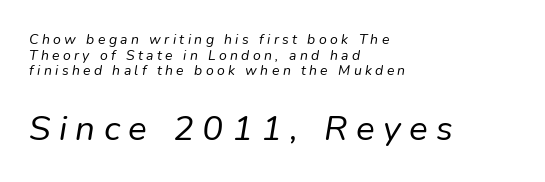
The typesetter chose a ragged-right arrangement here. Slant detected: the letters are inclined. Only glyphs here, with clear space below each row. The line-height multiplier appears low, near solid setting. Visually, the bottom section dominates because its glyphs are scaled up. Think of a printed novel: that variable character pitch is what you see here.
